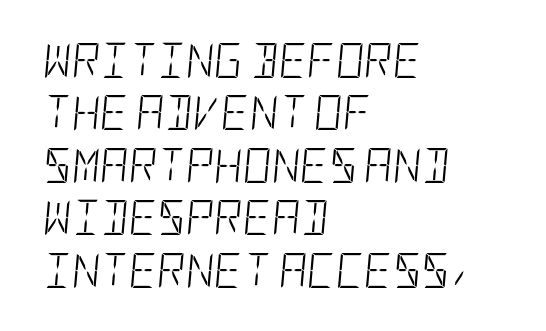
If you measured baseline to baseline, you'd find a middling distance. Stems and bowls with no extra thickness — not bold. Posture: slanted. The face used here is rendered with its standard letterfit. The zone under the glyphs is completely vacant.
